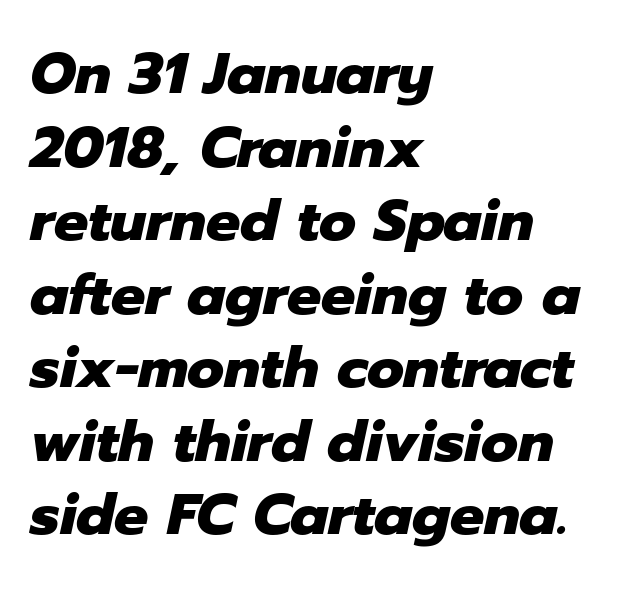
{"italic": "yes", "lean": "right", "slant_degrees": 12, "bold": "yes", "weight": "heavy", "width": "normal", "stroke_contrast": "low", "x_height": "medium", "monospaced": "no", "underline": "no", "align": "left", "line_spacing": "normal", "line_spacing_ratio": 1.29, "letter_spacing": "normal", "letter_spacing_em": 0.0, "glyph_px": 57}
